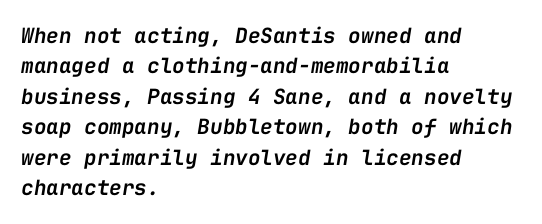
Q: Is the text bold? A: Semi-bold.
Q: Is the text italic (slanted)? A: Yes, it leans right by about 9 degrees.
Q: Is the text underlined? A: No.
Q: How is the paragraph aligned? A: Left-aligned.
Q: Is the spacing between letters normal or unusually wide? A: Normal.
Q: Is the spacing between lines tight, normal or loose? A: Normal.
